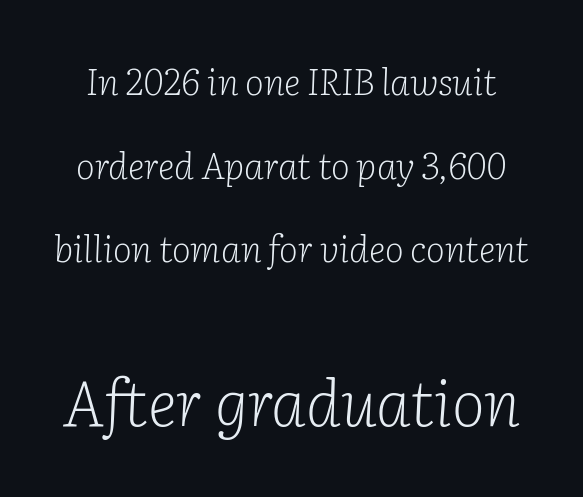
The letters sit at their default tracking, neither squeezed nor spread. You could not count columns in this text — the font is proportionally spaced. Type size steps up from the first block to the second. Each new line begins a long way beneath the previous one. Stroke terminals: seriffed. Slant detected: the letters are inclined.
